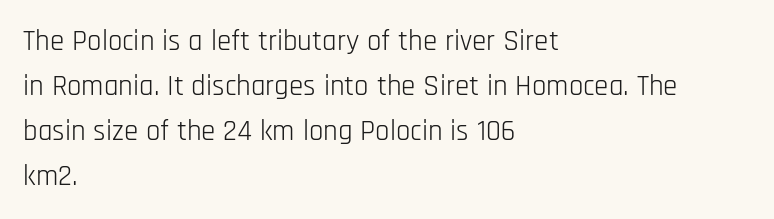
Q: Is the text bold? A: No.
Q: Is the text italic (slanted)? A: No, it is upright.
Q: Is the typeface a serif or a sans-serif typeface? A: Sans-serif.
Q: Is the text underlined? A: No.
Q: How is the paragraph aligned? A: Left-aligned.
Q: Is the spacing between letters normal or unusually wide? A: Normal.
Q: Is the spacing between lines tight, normal or loose? A: Normal.
Q: Width (condensed, normal, or wide)? A: Condensed.
Q: Stroke contrast? A: Low.
Q: x-height? A: Large.
Q: Monospaced? A: No.
